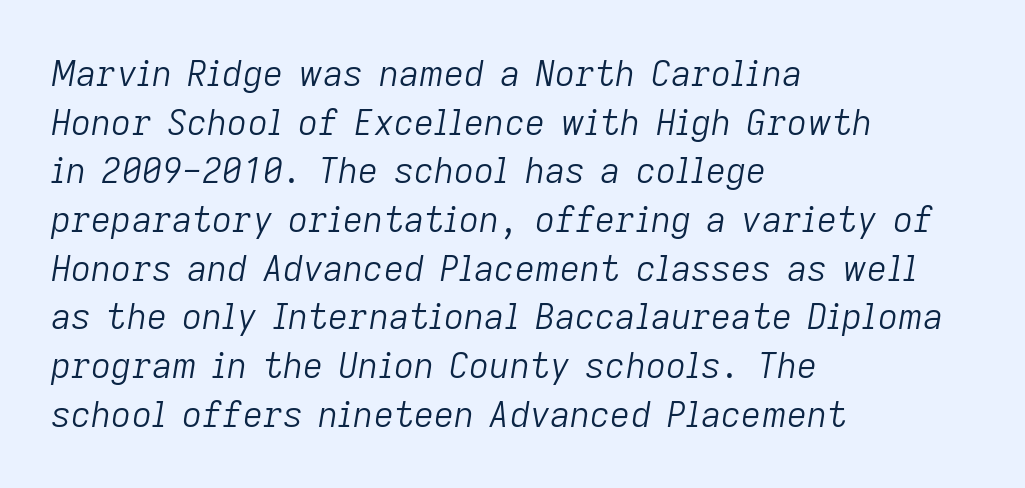
The image shows 35 px light type, italic (leaning right); set left-aligned, normal line spacing (1.39x), normal letter spacing, not underlined; low stroke contrast and a medium x-height.
